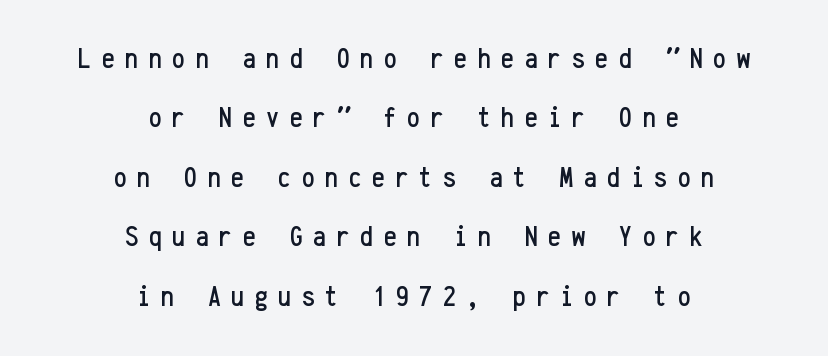
What stands out about the letter spacing? Its width — letters are far apart. The designer dialed line spacing up above the default. The text was rendered using a sans face with plain stroke endings. The glyphs are unaccompanied by any horizontal stroke below them. Monospaced: the letters line up in strict vertical columns. Designer's note — italics off, roman on.
